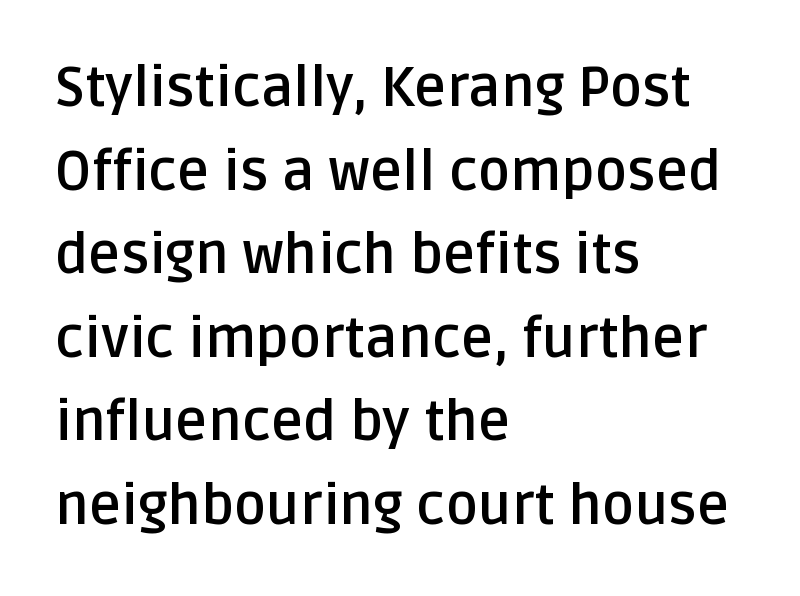
You could not count columns in this text — the font is proportionally spaced. Underline: absent. The rows are spaced the way most documents space them. Horizontally, the lines are justified to the leading edge only. Heft: maximum for text — a bold. The specimen reads as upright at a glance.
